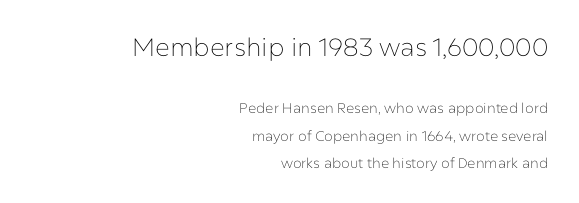
The image shows 25 px text type, upright; set right-aligned, loose line spacing (1.94x), normal letter spacing, not underlined; the first (top) block is 1.79x larger.
